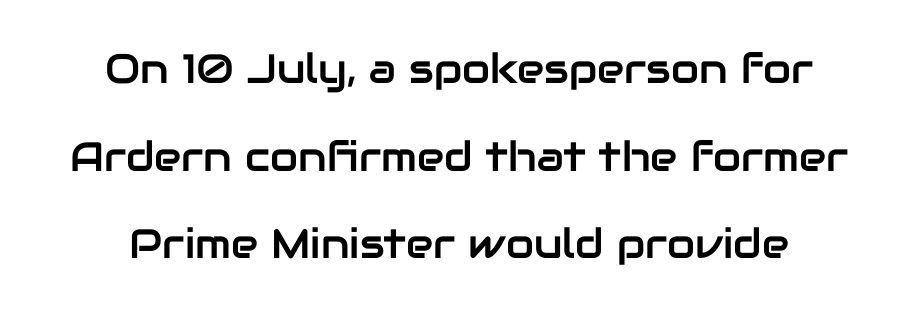
{"serif": "no", "italic": "no", "width": "normal", "stroke_contrast": "low", "x_height": "medium", "monospaced": "no", "underline": "no", "line_spacing": "loose", "line_spacing_ratio": 2.14, "letter_spacing": "normal", "letter_spacing_em": 0.0, "glyph_px": 41}
